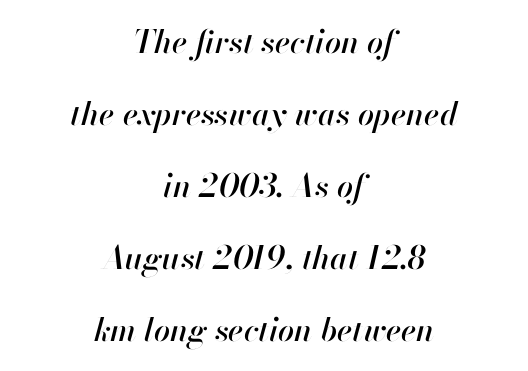
The image shows 32 px text type, italic (leaning right); set centered, loose line spacing (2.25x), normal letter spacing, not underlined; high stroke contrast and a small x-height.
